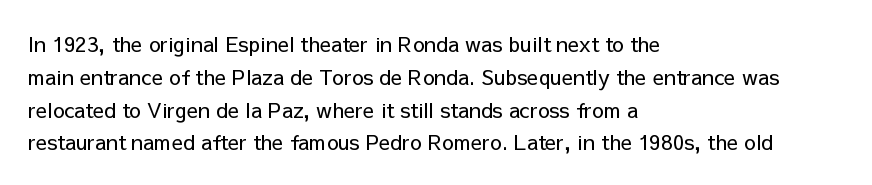
The image shows 21 px text type, upright; set left-aligned, normal line spacing (1.56x), normal letter spacing, not underlined.
